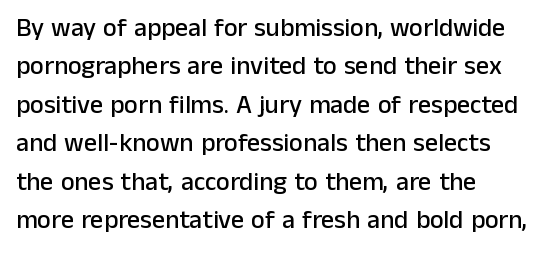
{"italic": "no", "underline": "no", "align": "left", "line_spacing": "normal", "line_spacing_ratio": 1.48, "letter_spacing": "normal", "letter_spacing_em": 0.0, "glyph_px": 26}
